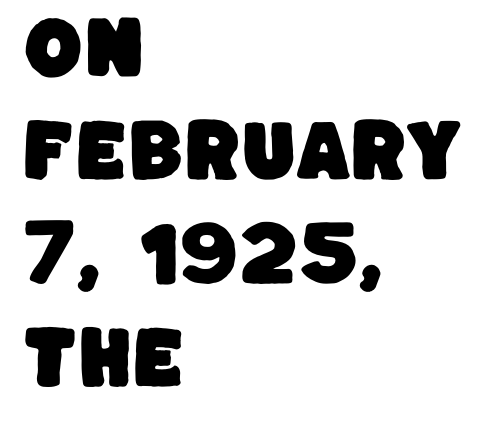
{"serif": "no", "width": "normal", "stroke_contrast": "low", "x_height": "large", "monospaced": "no", "underline": "no", "align": "left", "line_spacing": "normal", "line_spacing_ratio": 1.52, "letter_spacing": "normal", "letter_spacing_em": 0.0, "glyph_px": 68}
